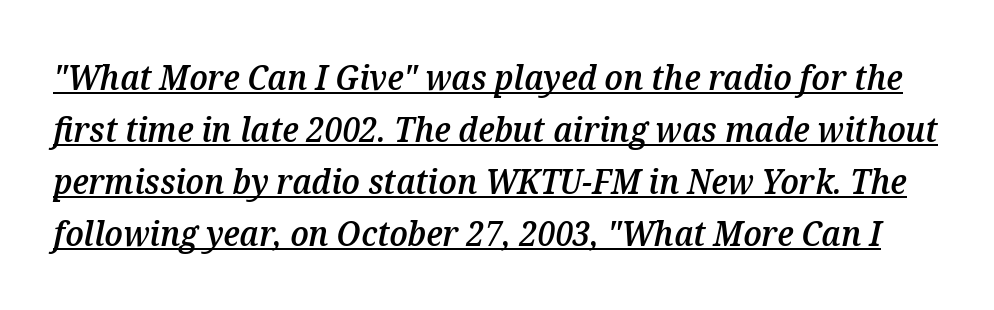
The rendering uses natural spacing where letterforms have individual widths. The font is running at a semibold setting, under full bold. Underline: present. The passage shown has conventional tracking throughout. Summary of vertical rhythm: regular, with standard interline spacing. In terms of posture, this sample is oblique.
